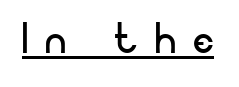
{"serif": "no", "italic": "no", "bold": "no", "weight": "regular", "width": "normal", "stroke_contrast": "low", "x_height": "small", "monospaced": "no", "underline": "yes", "letter_spacing": "wide", "letter_spacing_em": 0.33, "glyph_px": 53}
